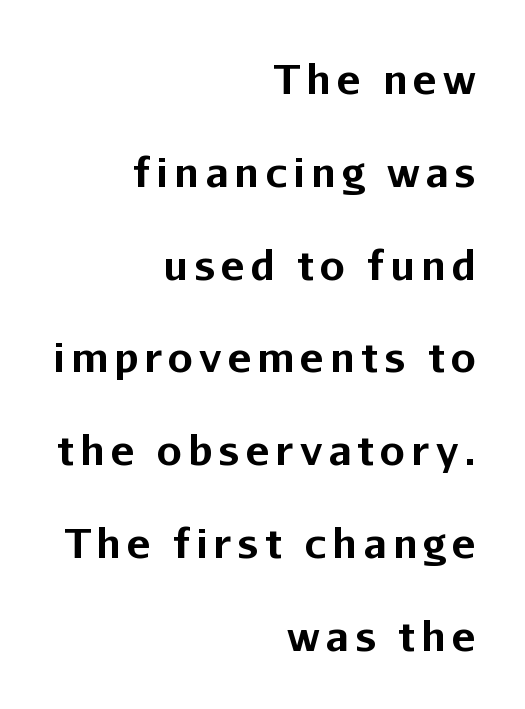
{"serif": "no", "italic": "no", "bold": "yes", "weight": "bold", "width": "normal", "stroke_contrast": "low", "x_height": "medium", "monospaced": "no", "underline": "no", "align": "right", "line_spacing": "loose", "line_spacing_ratio": 2.32, "glyph_px": 40}
